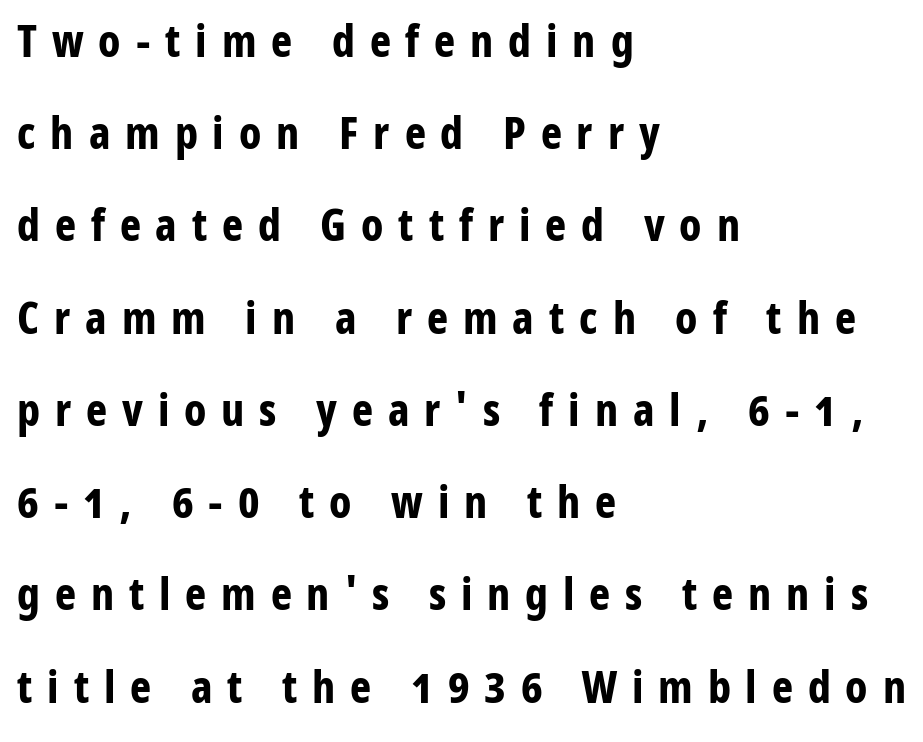
Q: Is the text bold? A: Yes.
Q: Is the text italic (slanted)? A: No, it is upright.
Q: Is the typeface a serif or a sans-serif typeface? A: Sans-serif.
Q: Is the text underlined? A: No.
Q: How is the paragraph aligned? A: Left-aligned.
Q: Is the spacing between letters normal or unusually wide? A: Unusually wide.
Q: Is the spacing between lines tight, normal or loose? A: Loose.
Q: Width (condensed, normal, or wide)? A: Condensed.
Q: Stroke contrast? A: Low.
Q: x-height? A: Medium.
Q: Monospaced? A: No.
